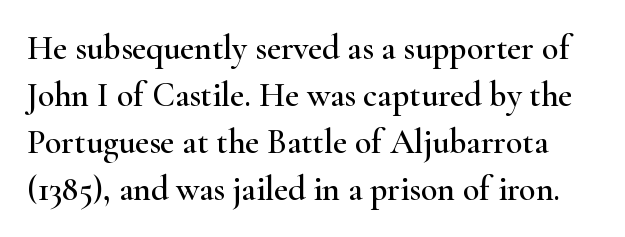
Q: Is the text italic (slanted)? A: No, it is upright.
Q: Is the typeface a serif or a sans-serif typeface? A: Serif.
Q: Is the text underlined? A: No.
Q: Is the spacing between letters normal or unusually wide? A: Normal.
Q: Is the spacing between lines tight, normal or loose? A: Normal.
Q: Width (condensed, normal, or wide)? A: Wide.
Q: Stroke contrast? A: High.
Q: x-height? A: Small.
Q: Monospaced? A: No.
